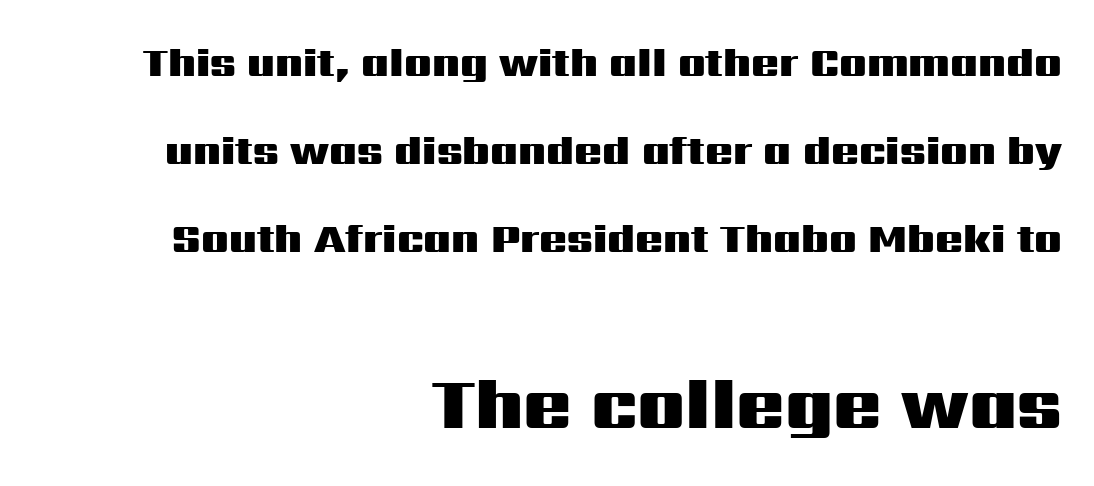
{"serif": "no", "italic": "no", "bold": "yes", "weight": "heavy", "width": "wide", "stroke_contrast": "medium", "x_height": "medium", "monospaced": "no", "underline": "no", "align": "right", "line_spacing": "loose", "line_spacing_ratio": 2.15, "letter_spacing": "normal", "letter_spacing_em": 0.0, "larger_block": "second", "size_ratio": 1.73, "glyph_px": 71}
